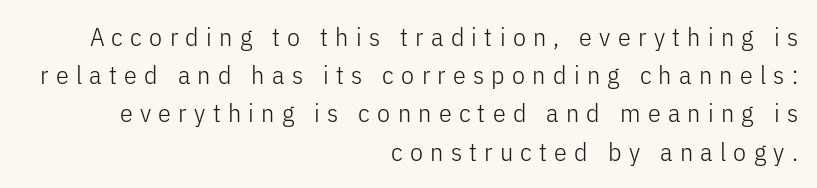
One-word summary of the alignment: right. Weight: not bold — regular or lighter. Unlike italic type, these characters show no tilt at all. Horizontal bands of white between lines are of average thickness.
